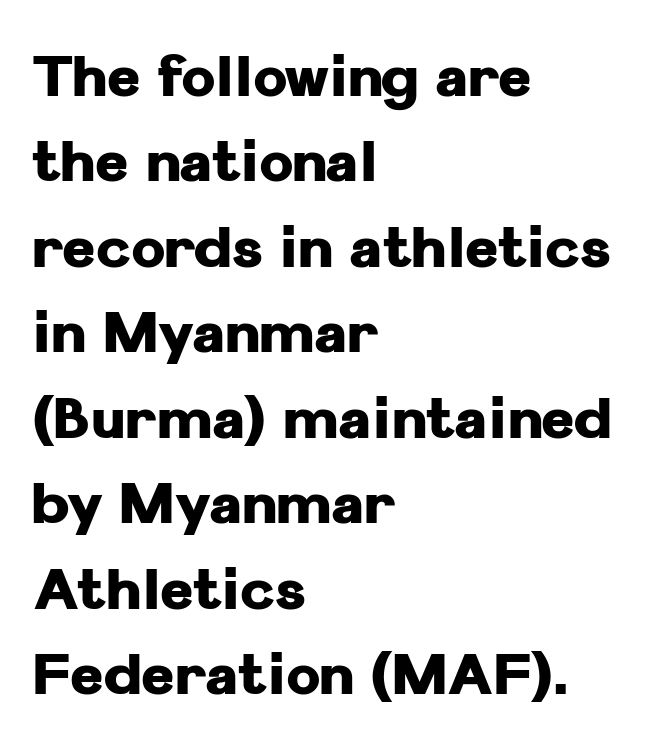
{"serif": "no", "italic": "no", "bold": "yes", "weight": "heavy", "width": "normal", "stroke_contrast": "low", "x_height": "medium", "monospaced": "no", "underline": "no", "align": "left", "line_spacing": "normal", "line_spacing_ratio": 1.5, "letter_spacing": "normal", "letter_spacing_em": 0.0, "glyph_px": 57}
